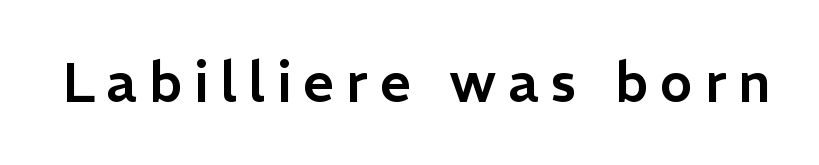
{"serif": "no", "italic": "no", "width": "normal", "stroke_contrast": "low", "x_height": "medium", "monospaced": "no", "underline": "no", "letter_spacing": "wide", "letter_spacing_em": 0.21, "glyph_px": 55}
